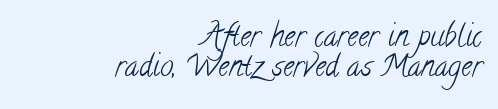
Q: Is the text bold? A: No.
Q: Is the typeface a serif or a sans-serif typeface? A: Serif.
Q: Is the text underlined? A: No.
Q: How is the paragraph aligned? A: Right-aligned.
Q: Is the spacing between letters normal or unusually wide? A: Normal.
Q: Is the spacing between lines tight, normal or loose? A: Tight.
Q: Width (condensed, normal, or wide)? A: Condensed.
Q: Stroke contrast? A: Low.
Q: x-height? A: Small.
Q: Monospaced? A: No.
